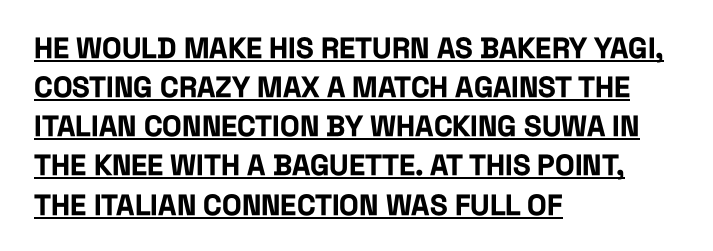
Q: Is the text bold? A: Yes.
Q: Is the text italic (slanted)? A: No, it is upright.
Q: Is the typeface a serif or a sans-serif typeface? A: Sans-serif.
Q: Is the text underlined? A: Yes.
Q: How is the paragraph aligned? A: Left-aligned.
Q: Is the spacing between letters normal or unusually wide? A: Normal.
Q: Is the spacing between lines tight, normal or loose? A: Normal.
Q: Width (condensed, normal, or wide)? A: Condensed.
Q: Stroke contrast? A: Low.
Q: x-height? A: Large.
Q: Monospaced? A: No.
